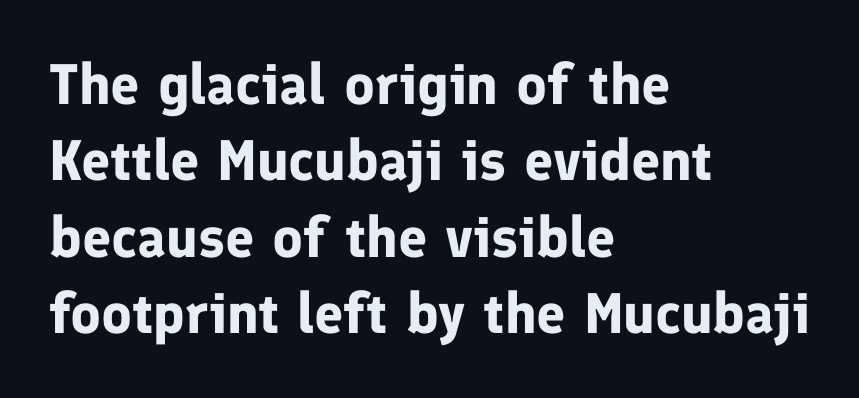
Students, this is bold: see how much ink each stroke carries. Serif or sans? Sans — the stroke terminals are bare. When letters stand straight like this, we call the style roman or upright. Here the designer chose a conventional face with non-uniform glyph widths. These lines are set flush left with a ragged right edge.
